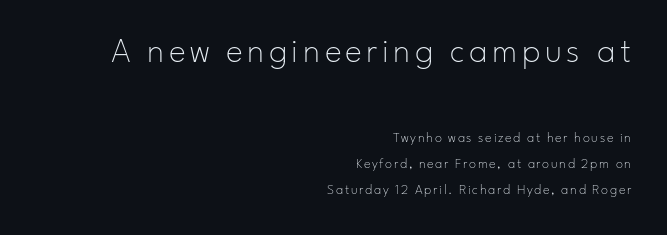
The image shows 36 px thin sans-serif type, upright; set right-aligned, line spacing 1.87x, not underlined; the first (top) block is 2.57x larger; low stroke contrast and a small x-height.
